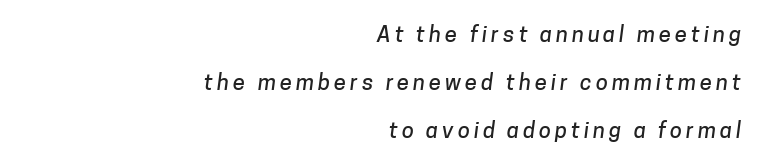
Which margin do the lines hug? The right one — the left edge is uneven. The area under the type is left untouched. Does the leading feel generous? Absolutely, it's lavish.
